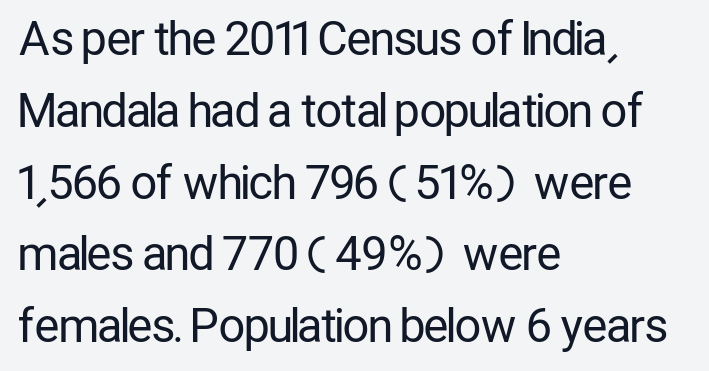
{"serif": "no", "italic": "no", "bold": "no", "weight": "regular", "width": "condensed", "stroke_contrast": "low", "x_height": "medium", "monospaced": "no", "underline": "no", "align": "left", "line_spacing": "normal", "line_spacing_ratio": 1.56, "letter_spacing": "normal", "letter_spacing_em": 0.0, "glyph_px": 46}
